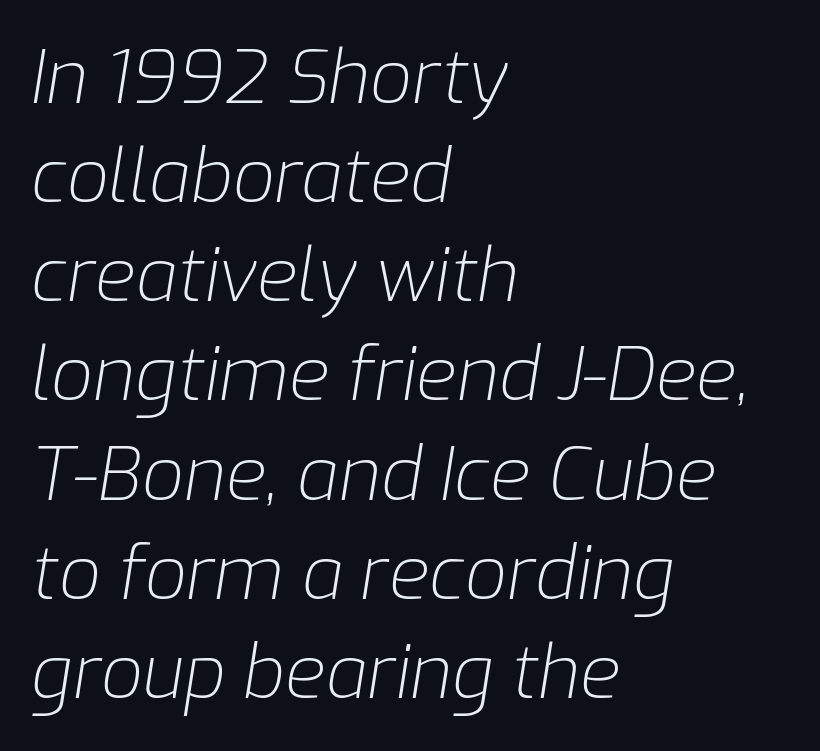
Honestly, the row spacing looks completely unremarkable. A clean baseline with only descenders dipping below it. You could call the tracking neutral — neither tight nor loose. Each letter keeps its own natural width here, so spacing adapts to shape. Stroke mass is kept to a normal reading level or below. All the whitespace from short lines collects on the right.
